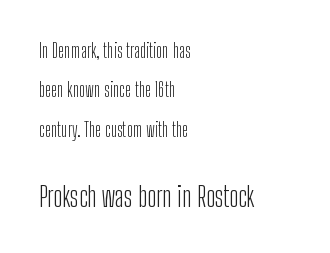
{"serif": "no", "italic": "no", "bold": "no", "weight": "light", "width": "condensed", "stroke_contrast": "low", "x_height": "medium", "monospaced": "no", "underline": "no", "align": "left", "line_spacing": "loose", "line_spacing_ratio": 2.07, "letter_spacing": "normal", "letter_spacing_em": 0.0, "larger_block": "second", "size_ratio": 1.47, "glyph_px": 28}
